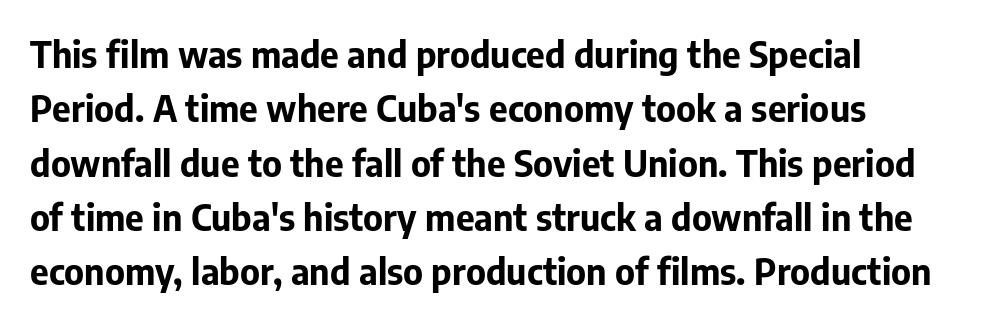
{"serif": "no", "italic": "no", "bold": "yes", "weight": "bold", "width": "normal", "stroke_contrast": "low", "x_height": "medium", "monospaced": "no", "underline": "no", "align": "left", "line_spacing": "normal", "line_spacing_ratio": 1.51, "letter_spacing": "normal", "letter_spacing_em": 0.0, "glyph_px": 36}
